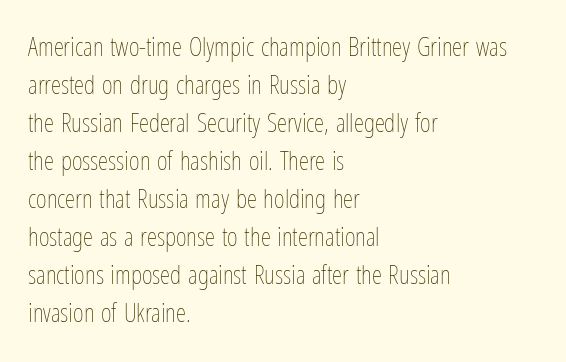
{"italic": "no", "bold": "no", "underline": "no", "align": "left", "line_spacing": "normal", "line_spacing_ratio": 1.46, "letter_spacing": "normal", "letter_spacing_em": 0.0, "glyph_px": 26}
